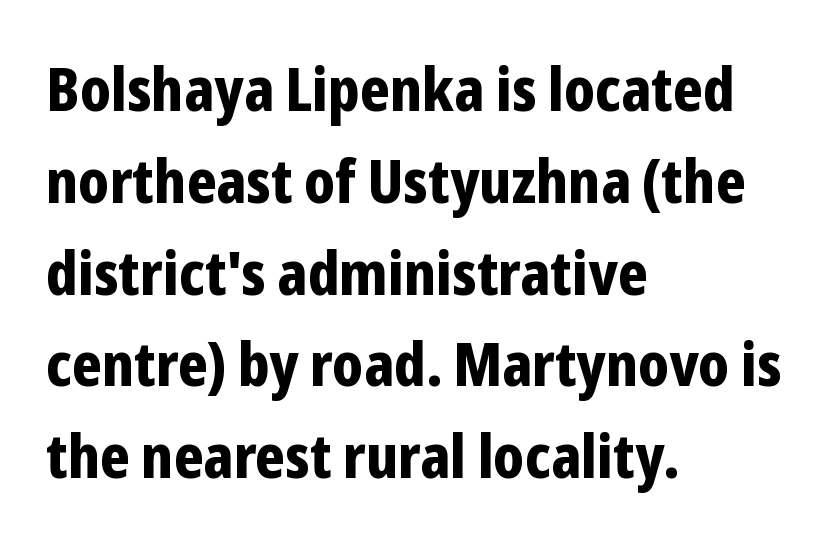
Q: Is the text bold? A: Yes.
Q: Is the text italic (slanted)? A: No, it is upright.
Q: Is the typeface a serif or a sans-serif typeface? A: Sans-serif.
Q: Is the text underlined? A: No.
Q: How is the paragraph aligned? A: Left-aligned.
Q: Is the spacing between letters normal or unusually wide? A: Normal.
Q: Is the spacing between lines tight, normal or loose? A: Normal.
Q: Width (condensed, normal, or wide)? A: Condensed.
Q: Stroke contrast? A: Low.
Q: x-height? A: Medium.
Q: Monospaced? A: No.
